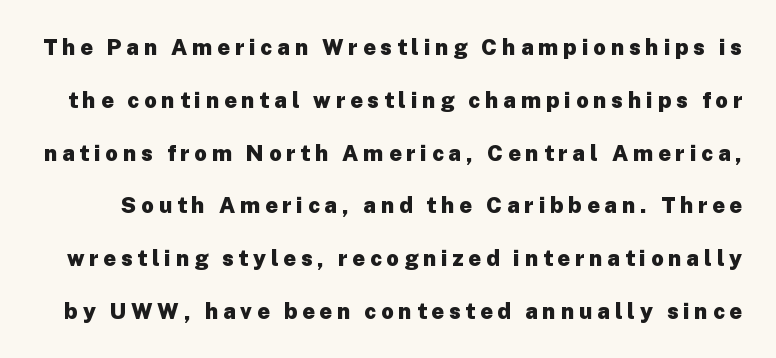
Q: Is the text bold? A: Yes.
Q: Is the text italic (slanted)? A: No, it is upright.
Q: Is the text underlined? A: No.
Q: Is the spacing between letters normal or unusually wide? A: Unusually wide.
Q: Is the spacing between lines tight, normal or loose? A: Loose.
